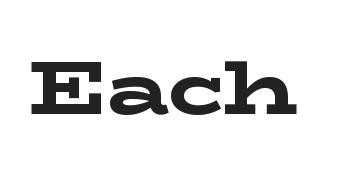
This is heavy type, rendered in bold. Any mark beneath the type? The region is blank. Nothing unusual about the tracking: characters are spaced as the font intends. The letters stand upright; this is a roman face. Little horizontal feet cap the strokes, marking this as serif type.
